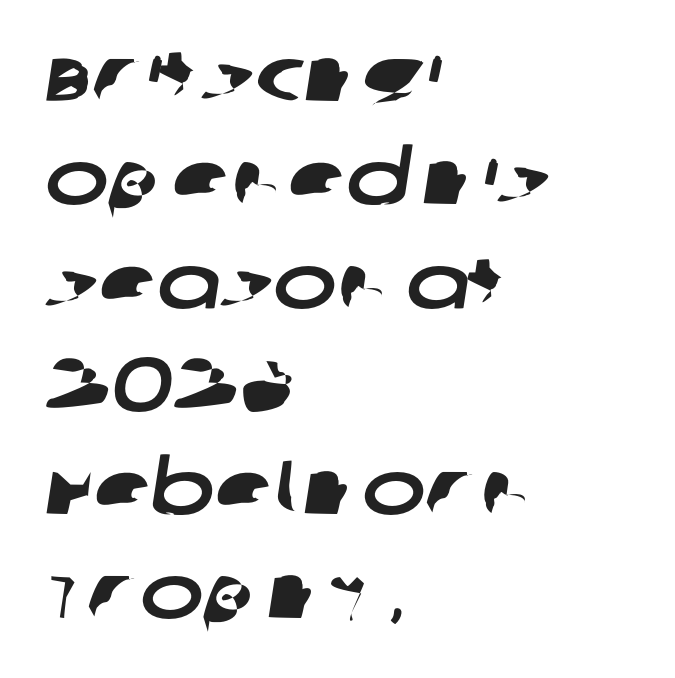
The image shows 76 px wide sans-serif type; set left-aligned, normal line spacing (1.36x), normal letter spacing, not underlined; low stroke contrast and a large x-height.
